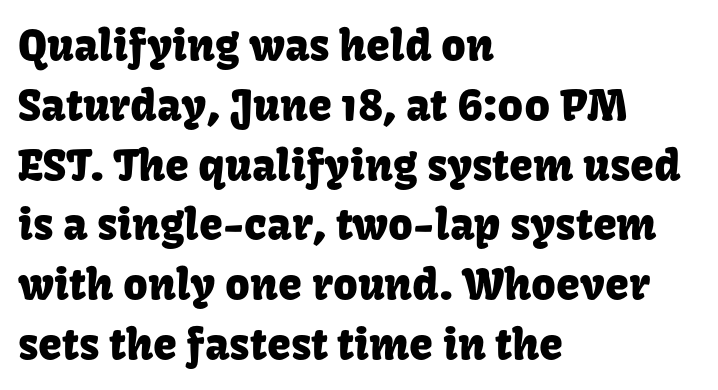
The face used here is rendered with its standard letterfit. The lines are quadded left. This block has exactly the height ordinary leading produces. Check the space under the baseline: it is left empty. A typesetter would mark this as roman, not italic.
